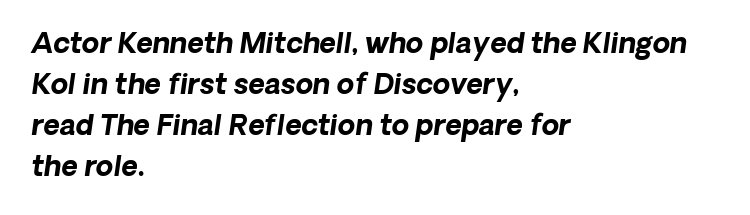
Q: Is the text bold? A: Yes.
Q: Is the text italic (slanted)? A: Yes, it leans right by about 8 degrees.
Q: Is the text underlined? A: No.
Q: How is the paragraph aligned? A: Left-aligned.
Q: Is the spacing between letters normal or unusually wide? A: Normal.
Q: Is the spacing between lines tight, normal or loose? A: Normal.
Q: Width (condensed, normal, or wide)? A: Normal.
Q: Stroke contrast? A: Low.
Q: x-height? A: Medium.
Q: Monospaced? A: No.
